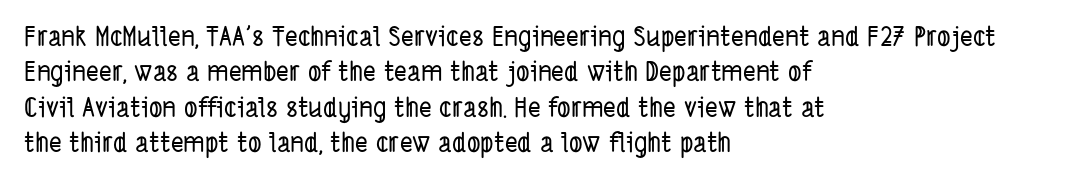
The image shows 27 px text type; set left-aligned, normal line spacing (1.31x), normal letter spacing, not underlined.
